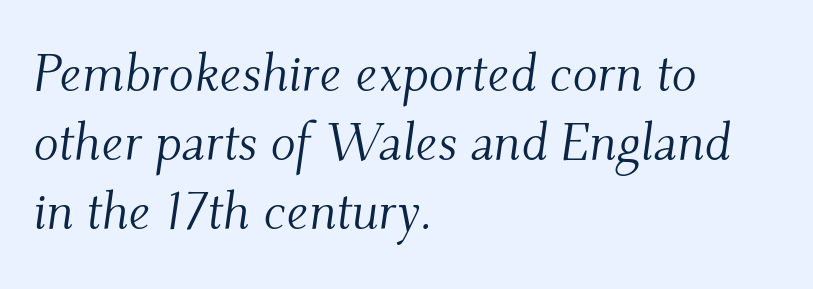
Yep, that's italic — everything's leaning. One glance says typical: line gaps are just what's usual. The gap between lines stays unmarked. The passage shown is typeset with a serif family. The rendering uses natural spacing where letterforms have individual widths. Between one letter and the next there's only the usual sliver of space.
